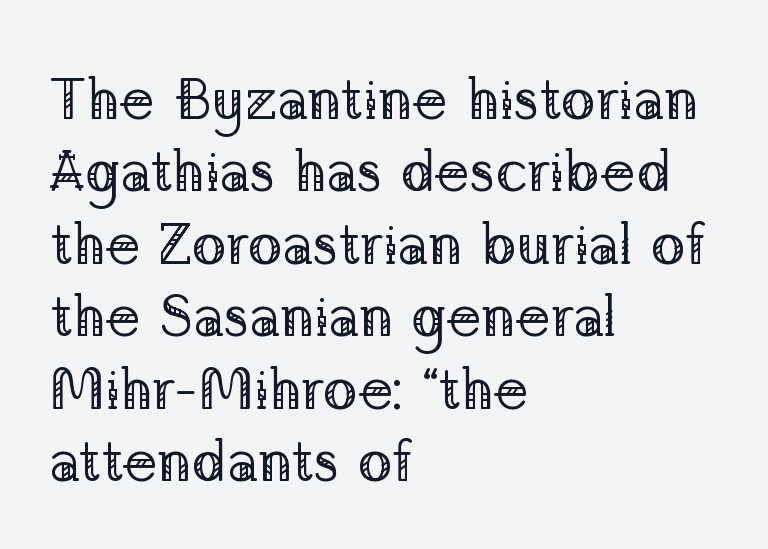
{"serif": "yes", "italic": "no", "bold": "no", "weight": "regular", "width": "normal", "stroke_contrast": "low", "x_height": "medium", "monospaced": "no", "underline": "no", "align": "left", "line_spacing": "normal", "line_spacing_ratio": 1.25, "letter_spacing": "normal", "letter_spacing_em": 0.0, "glyph_px": 58}
